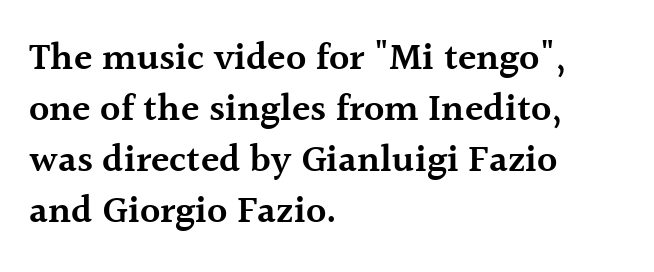
Q: Is the text bold? A: Semi-bold.
Q: Is the text italic (slanted)? A: No, it is upright.
Q: Is the typeface a serif or a sans-serif typeface? A: Serif.
Q: Is the text underlined? A: No.
Q: How is the paragraph aligned? A: Left-aligned.
Q: Is the spacing between letters normal or unusually wide? A: Normal.
Q: Is the spacing between lines tight, normal or loose? A: Normal.
Q: Width (condensed, normal, or wide)? A: Normal.
Q: x-height? A: Medium.
Q: Monospaced? A: No.
